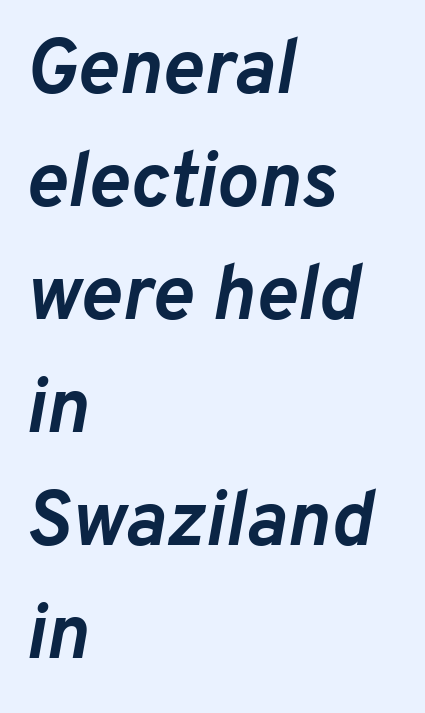
Q: Is the text bold? A: Yes.
Q: Is the text italic (slanted)? A: Yes, it leans right by about 10 degrees.
Q: Is the text underlined? A: No.
Q: How is the paragraph aligned? A: Left-aligned.
Q: Is the spacing between letters normal or unusually wide? A: Normal.
Q: Is the spacing between lines tight, normal or loose? A: Normal.
Q: Width (condensed, normal, or wide)? A: Normal.
Q: Stroke contrast? A: Low.
Q: x-height? A: Medium.
Q: Monospaced? A: No.
